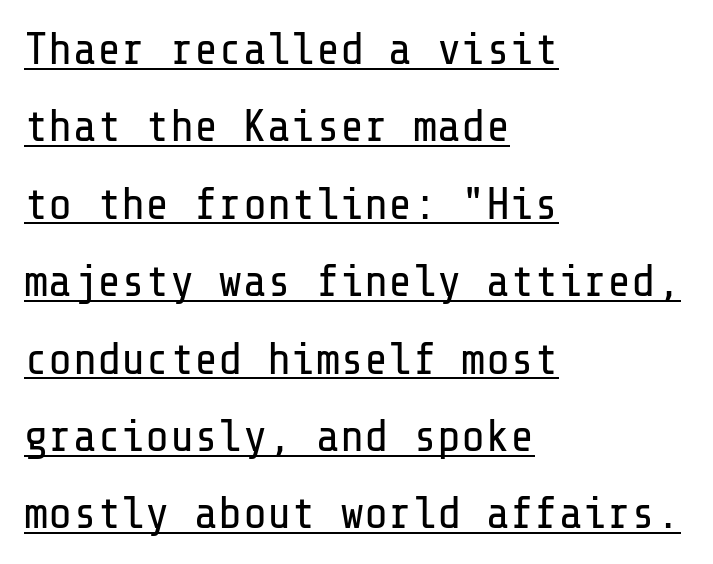
The image shows 45 px regular-weight sans-serif type, upright; set left-aligned, line spacing 1.72x, normal letter spacing, underlined; low stroke contrast and a medium x-height.
